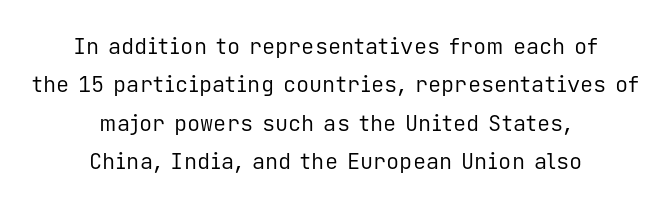
Q: Is the text bold? A: No.
Q: Is the text italic (slanted)? A: No, it is upright.
Q: Is the text underlined? A: No.
Q: How is the paragraph aligned? A: Centered.
Q: Is the spacing between letters normal or unusually wide? A: Normal.
